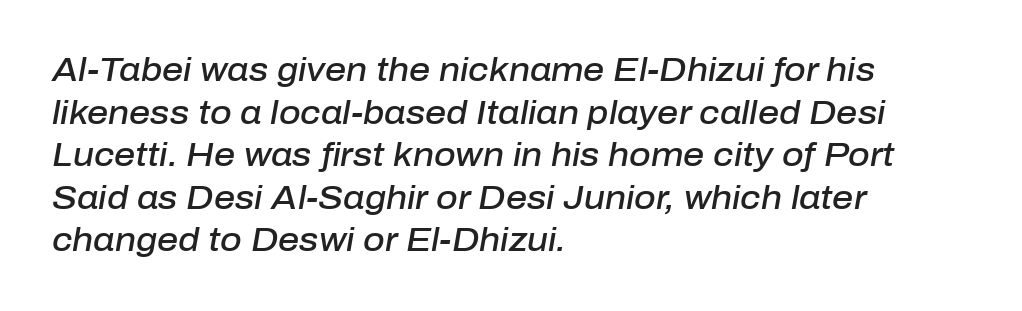
The image shows 33 px semibold type, italic (leaning right); set left-aligned, normal line spacing (1.29x), normal letter spacing, not underlined; low stroke contrast and a medium x-height.
